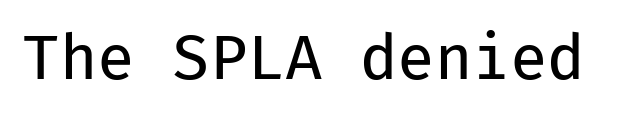
The image shows 61 px regular-weight sans-serif type, upright, monospaced; set normal letter spacing, not underlined; low stroke contrast and a medium x-height.
